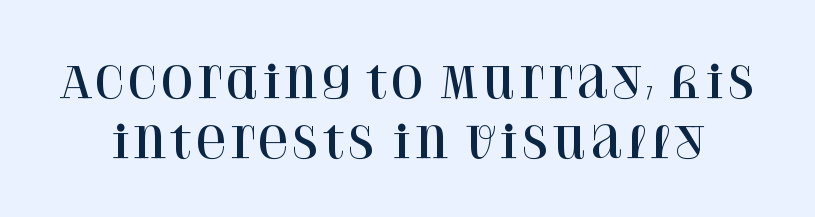
Q: Is the text italic (slanted)? A: No, it is upright.
Q: Is the typeface a serif or a sans-serif typeface? A: Serif.
Q: Is the text underlined? A: No.
Q: Is the spacing between letters normal or unusually wide? A: Normal.
Q: Is the spacing between lines tight, normal or loose? A: Normal.
Q: Width (condensed, normal, or wide)? A: Normal.
Q: Stroke contrast? A: High.
Q: x-height? A: Large.
Q: Monospaced? A: No.
